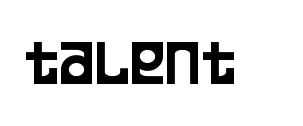
Q: Is the text italic (slanted)? A: No, it is upright.
Q: Is the typeface a serif or a sans-serif typeface? A: Sans-serif.
Q: Is the text underlined? A: No.
Q: Is the spacing between letters normal or unusually wide? A: Normal.
Q: Width (condensed, normal, or wide)? A: Condensed.
Q: Stroke contrast? A: Low.
Q: x-height? A: Large.
Q: Monospaced? A: No.
